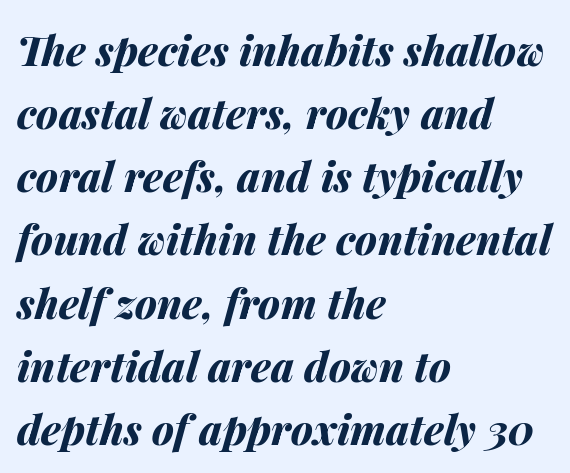
{"italic": "yes", "lean": "right", "slant_degrees": 14, "bold": "yes", "weight": "bold", "width": "normal", "stroke_contrast": "medium", "x_height": "medium", "monospaced": "no", "underline": "no", "align": "left", "line_spacing": "normal", "line_spacing_ratio": 1.54, "letter_spacing": "normal", "letter_spacing_em": 0.0, "glyph_px": 41}
